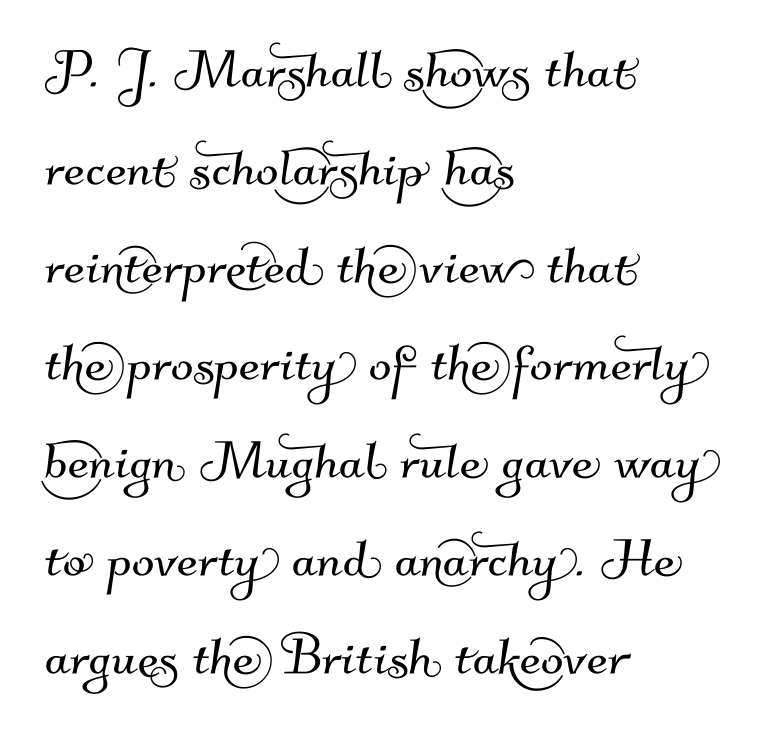
The gaps between neighbouring characters are ordinary and unremarkable. The letters advance in unequal steps, a hallmark of proportional type. The lines sit at an ordinary, default distance from one another. Stroke terminals: plain, sans-serif. The typesetter chose a ragged-right arrangement here. Beneath every word, the page is bare.
